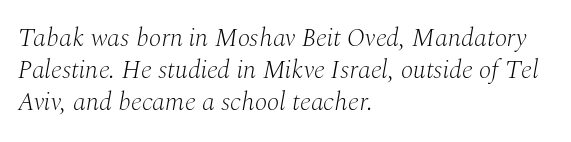
{"italic": "yes", "lean": "right", "slant_degrees": 10, "bold": "no", "underline": "no", "align": "left", "line_spacing_ratio": 1.24, "letter_spacing": "normal", "letter_spacing_em": 0.0, "glyph_px": 26}
